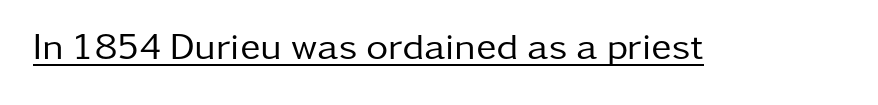
The image shows 38 px regular-weight sans-serif type, upright; set normal letter spacing, underlined; low stroke contrast and a medium x-height.
